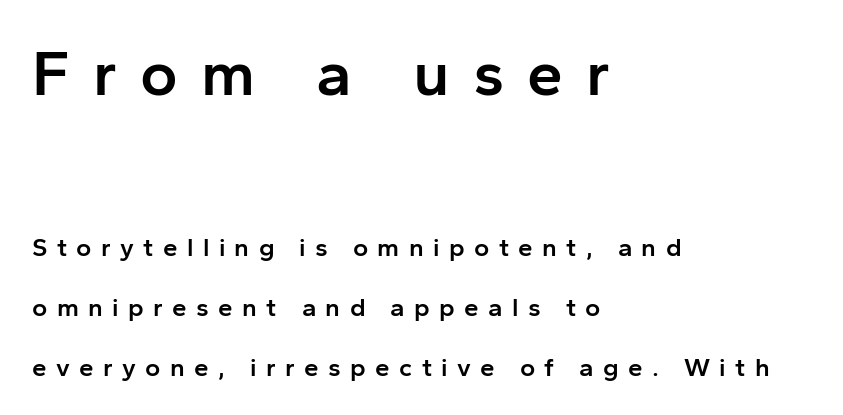
Beneath every word, the page is bare. The type sits square on the baseline with zero lean. Students, this is semibold: more ink than regular, less than bold. Between one letter and the next there's a generous, obvious gap. The more generous point size was reserved for the upper chunk. Line spacing here is loose.
